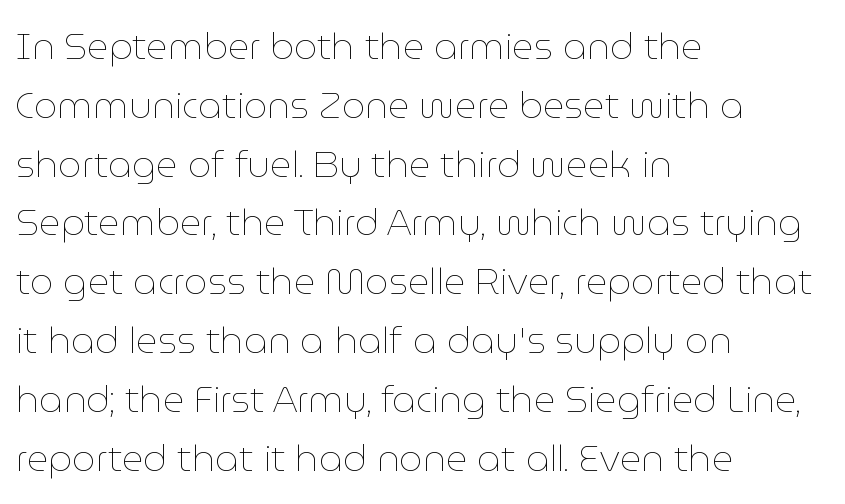
Q: Is the text bold? A: No.
Q: Is the text italic (slanted)? A: No, it is upright.
Q: Is the text underlined? A: No.
Q: How is the paragraph aligned? A: Left-aligned.
Q: Is the spacing between letters normal or unusually wide? A: Normal.
Q: Is the spacing between lines tight, normal or loose? A: Normal.
Q: Width (condensed, normal, or wide)? A: Normal.
Q: Stroke contrast? A: Low.
Q: x-height? A: Medium.
Q: Monospaced? A: No.
